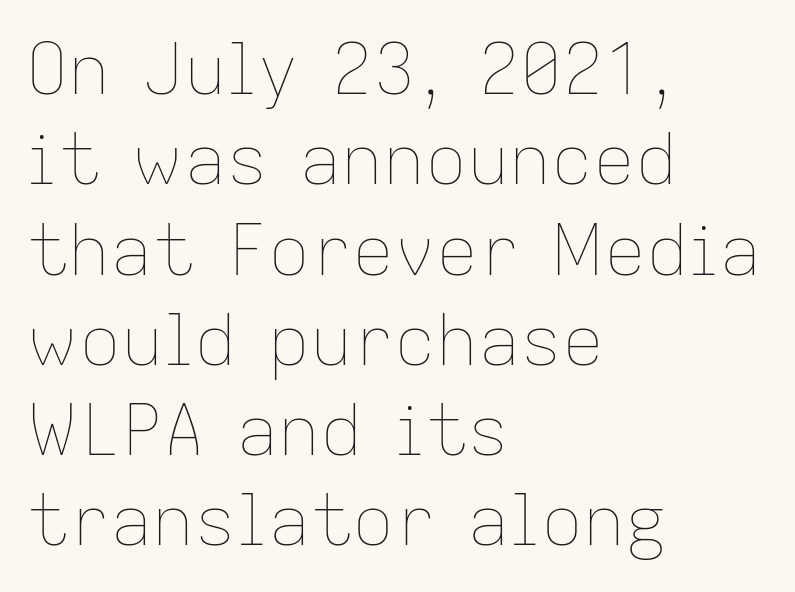
Q: Is the text bold? A: No.
Q: Is the text italic (slanted)? A: No, it is upright.
Q: Is the text underlined? A: No.
Q: How is the paragraph aligned? A: Left-aligned.
Q: Is the spacing between letters normal or unusually wide? A: Normal.
Q: Is the spacing between lines tight, normal or loose? A: Normal.
Q: Width (condensed, normal, or wide)? A: Normal.
Q: Stroke contrast? A: Low.
Q: x-height? A: Medium.
Q: Monospaced? A: No.
